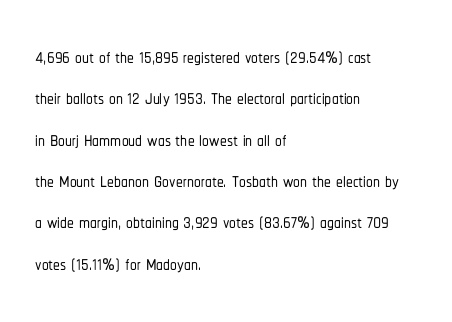
The image shows 27 px text type, upright; set left-aligned, normal line spacing (1.53x), normal letter spacing, not underlined.
